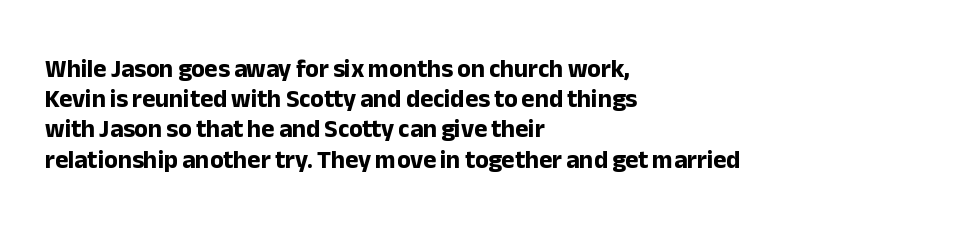
The passage shown is emphatically bold. The space directly below the letters is spotless. Tracking here is standard; glyphs follow each other at the usual distance. Where is the straight margin? On the left.
